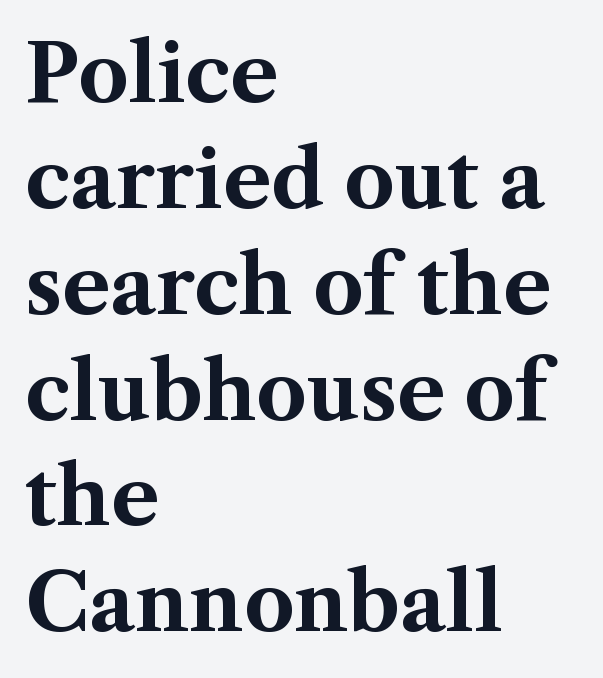
A dark, heavy texture on the line: the type is bold. A typesetter would mark this as roman, not italic. The rendering anchors every line to the left-hand side. The passage shown is typed in a proportional face where columns would drift. What kind of face is this? One with serifs.
